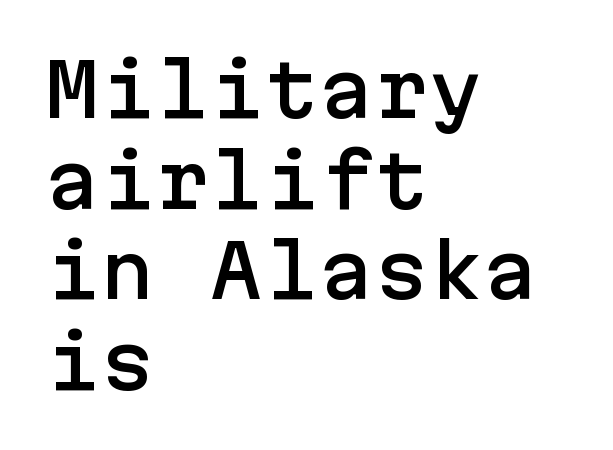
{"serif": "no", "italic": "no", "width": "normal", "stroke_contrast": "low", "x_height": "medium", "underline": "no", "align": "left", "line_spacing_ratio": 1.24, "letter_spacing": "normal", "letter_spacing_em": 0.0, "glyph_px": 73}
